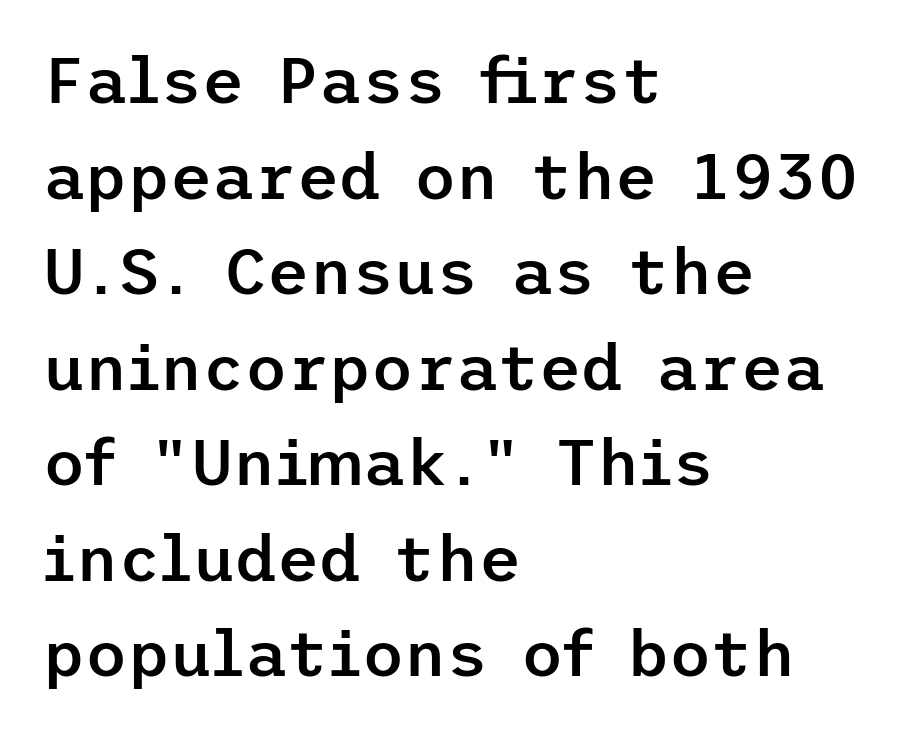
Q: Is the text bold? A: Semi-bold.
Q: Is the text italic (slanted)? A: No, it is upright.
Q: Is the typeface a serif or a sans-serif typeface? A: Sans-serif.
Q: Is the text underlined? A: No.
Q: How is the paragraph aligned? A: Left-aligned.
Q: Is the spacing between letters normal or unusually wide? A: Normal.
Q: Is the spacing between lines tight, normal or loose? A: Normal.
Q: Width (condensed, normal, or wide)? A: Normal.
Q: Stroke contrast? A: Low.
Q: x-height? A: Medium.
